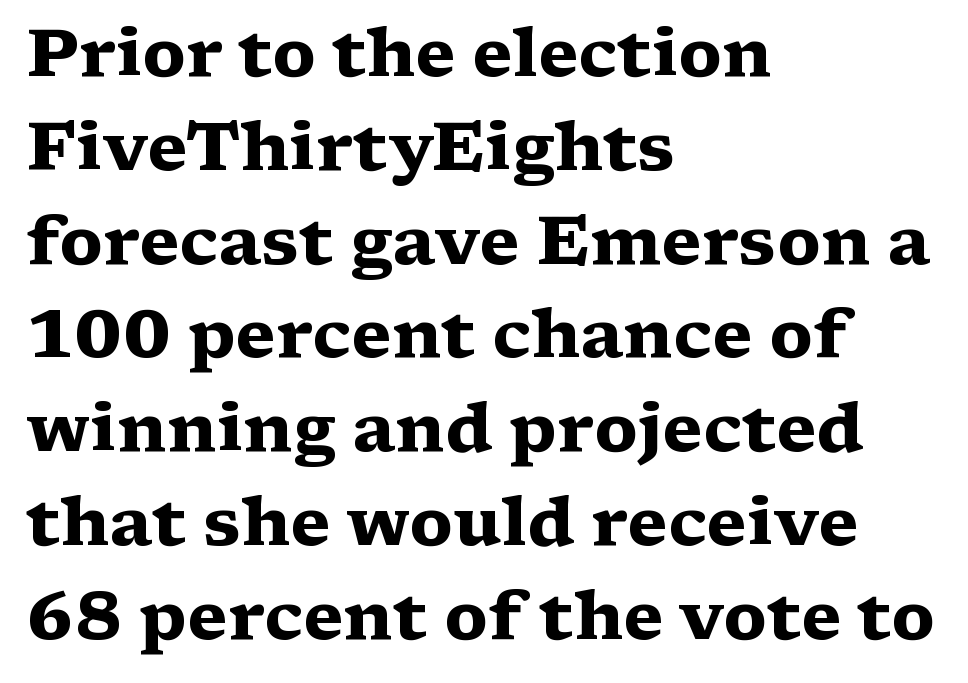
{"serif": "yes", "italic": "no", "bold": "yes", "weight": "heavy", "width": "wide", "stroke_contrast": "medium", "x_height": "medium", "monospaced": "no", "underline": "no", "align": "left", "line_spacing": "normal", "line_spacing_ratio": 1.4, "letter_spacing": "normal", "letter_spacing_em": 0.0, "glyph_px": 67}
